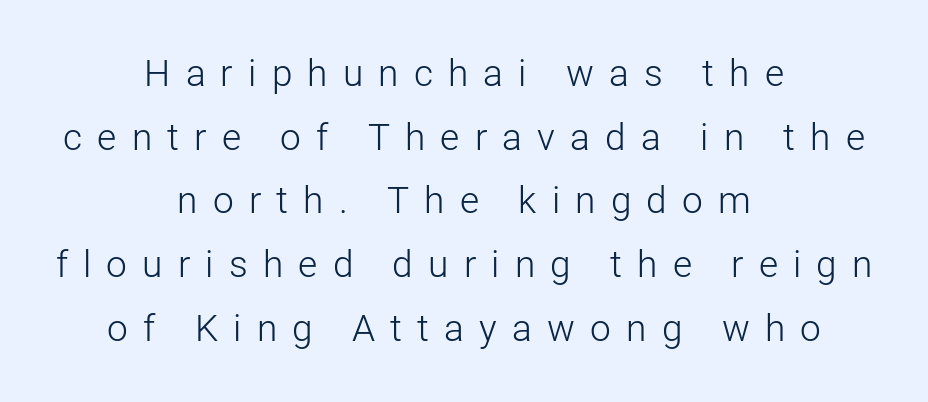
If you drew a line through each stem, it would be perfectly vertical. Honestly, the letter spacing is so wide it's the main thing you notice. This rendering employs a face without finishing strokes, i.e., a sans-serif. The compositor balanced each line on the midline. Heft: none added — not bold. The face used here is proportionally spaced, like ordinary book or web type.
